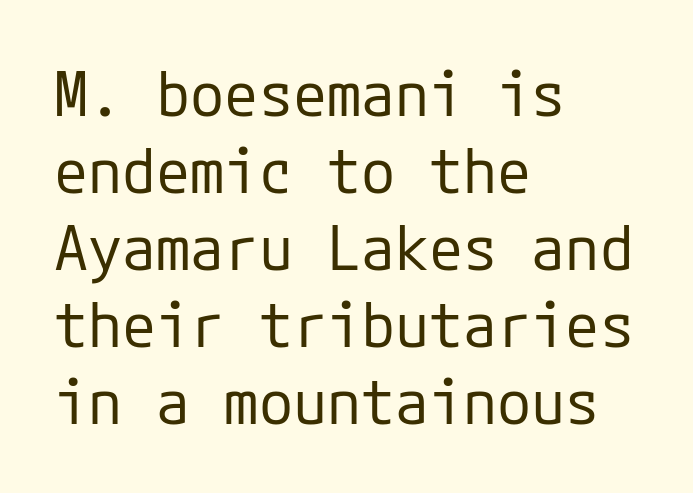
Q: Is the text bold? A: No.
Q: Is the text italic (slanted)? A: No, it is upright.
Q: Is the typeface a serif or a sans-serif typeface? A: Sans-serif.
Q: Is the text underlined? A: No.
Q: How is the paragraph aligned? A: Left-aligned.
Q: Is the spacing between letters normal or unusually wide? A: Normal.
Q: Width (condensed, normal, or wide)? A: Normal.
Q: Stroke contrast? A: Low.
Q: x-height? A: Medium.
